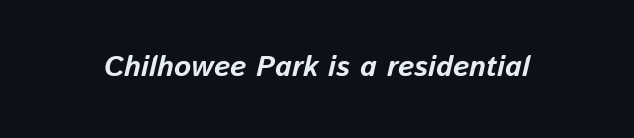
{"italic": "yes", "lean": "right", "slant_degrees": 13, "bold": "yes", "weight": "bold", "width": "normal", "stroke_contrast": "low", "x_height": "medium", "monospaced": "no", "underline": "no", "letter_spacing": "normal", "letter_spacing_em": 0.0, "glyph_px": 29}
